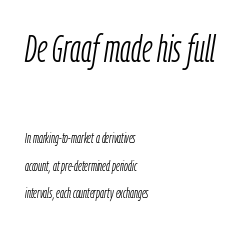
{"italic": "yes", "lean": "right", "slant_degrees": 9, "bold": "no", "weight": "light", "width": "condensed", "stroke_contrast": "low", "x_height": "medium", "monospaced": "no", "underline": "no", "align": "left", "line_spacing": "loose", "line_spacing_ratio": 1.95, "letter_spacing": "normal", "letter_spacing_em": 0.0, "larger_block": "first", "size_ratio": 2.71, "glyph_px": 38}
